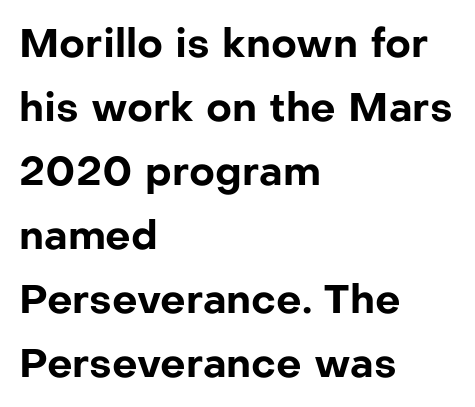
{"serif": "no", "italic": "no", "bold": "yes", "weight": "bold", "width": "normal", "stroke_contrast": "low", "x_height": "medium", "monospaced": "no", "underline": "no", "align": "left", "line_spacing": "normal", "line_spacing_ratio": 1.6, "letter_spacing": "normal", "letter_spacing_em": 0.0, "glyph_px": 40}
